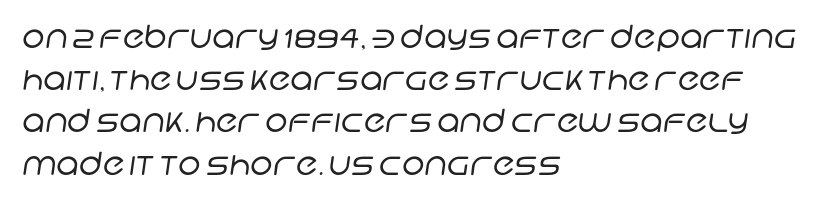
The image shows 32 px regular-weight sans-serif type; set left-aligned, normal line spacing (1.32x), normal letter spacing, not underlined; low stroke contrast and a large x-height.
